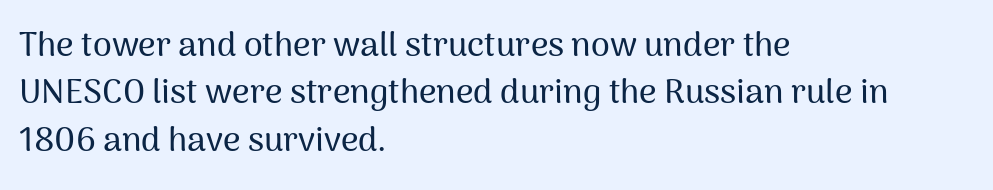
The compositor pushed each line to the left boundary. Here the glyphs are tracked normally, forming tight word shapes. The leading is moderate, giving the passage an even texture. Clear beneath every line of the passage. Is this a fixed-width face? No — the glyphs have proportional, varying widths.
